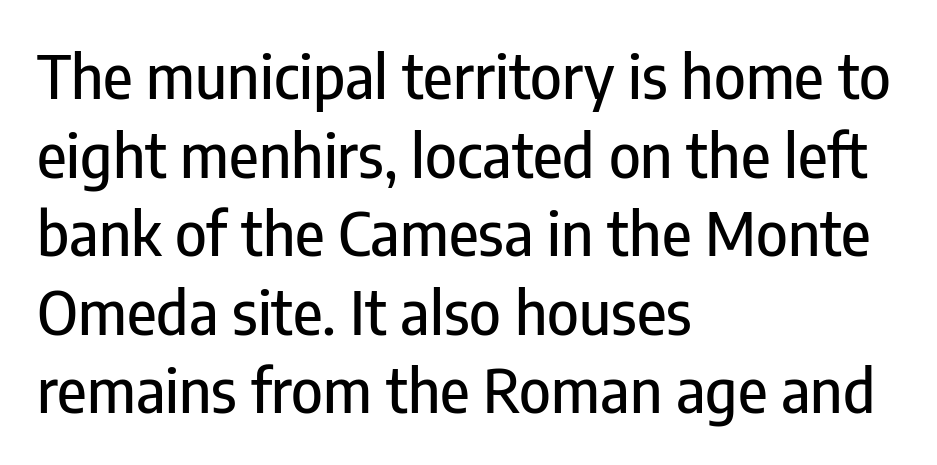
The image shows 60 px condensed sans-serif type, upright; set left-aligned, normal line spacing (1.31x), normal letter spacing, not underlined; low stroke contrast and a medium x-height.
